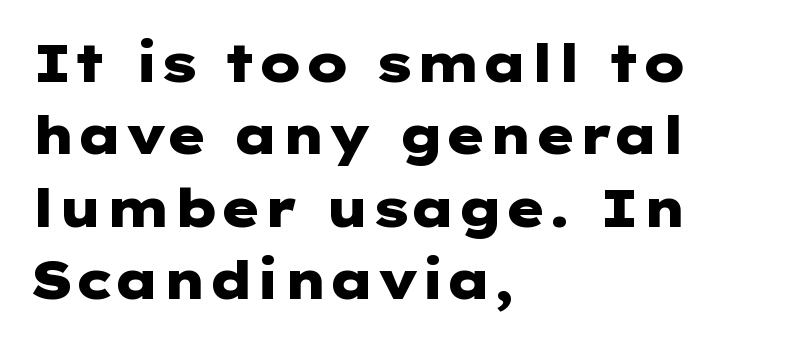
{"serif": "no", "italic": "no", "bold": "yes", "weight": "heavy", "width": "wide", "stroke_contrast": "low", "x_height": "medium", "underline": "no", "align": "left", "line_spacing": "normal", "line_spacing_ratio": 1.39, "letter_spacing": "normal", "letter_spacing_em": 0.0, "glyph_px": 52}
